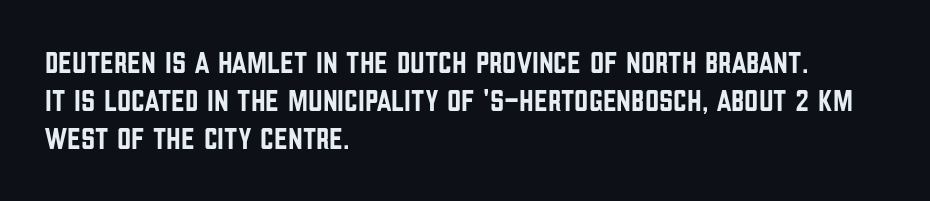
The image shows 31 px condensed sans-serif type, upright; set left-aligned, line spacing 1.22x, normal letter spacing, not underlined; low stroke contrast and a large x-height.
